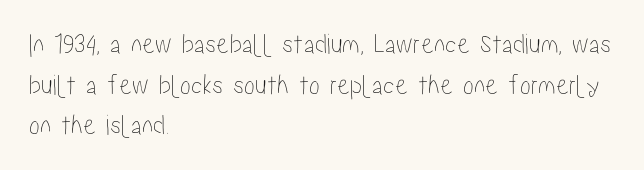
Vertically, the passage feels balanced, rows spaced as you'd expect. Where is the straight margin? On the left. The area under the type is left untouched. Think of a printed novel: that variable character pitch is what you see here. Nobody touched the tracking dial on this one.
